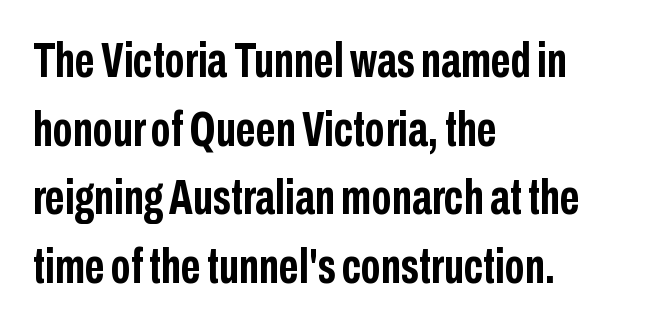
The image shows 49 px semibold, condensed sans-serif type, upright; set left-aligned, normal line spacing (1.4x), normal letter spacing, not underlined; low stroke contrast and a medium x-height.
